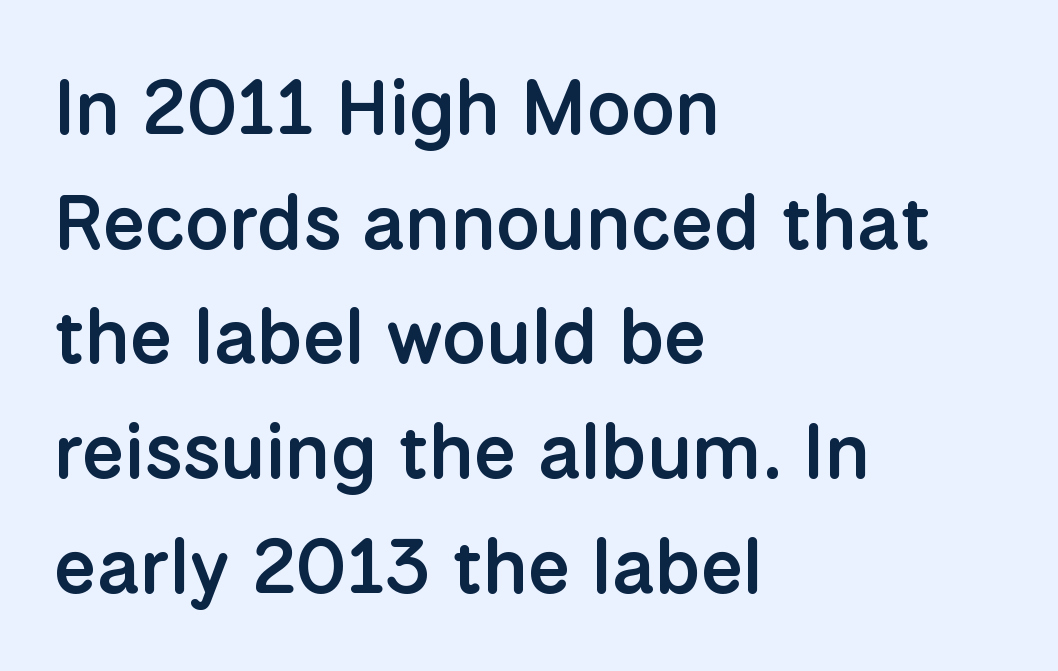
The image shows 77 px semibold sans-serif type, upright; set left-aligned, normal line spacing (1.49x), normal letter spacing, not underlined; low stroke contrast and a medium x-height.
